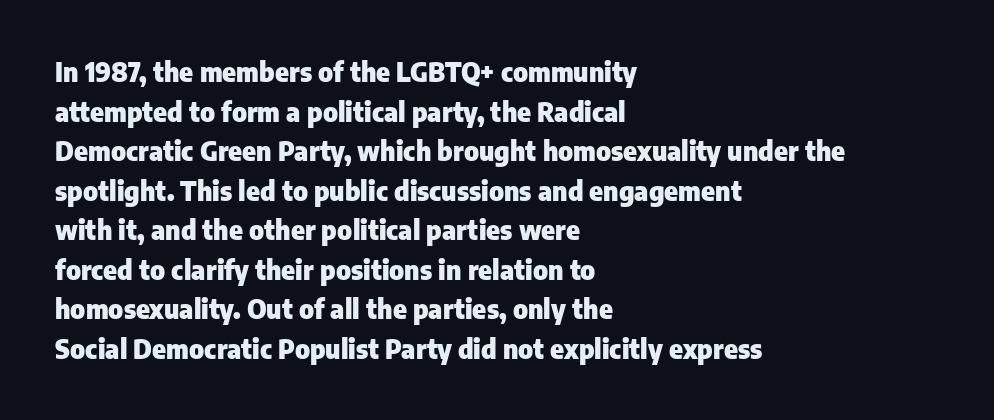
Line spacing here is normal. Words float on clear page, feet unadorned. Each glyph is drawn with heavy, bold strokes. There is no visible air inserted between adjacent glyphs. These lines are set flush left with a ragged right edge. This is roman type, the default non-slanted kind.
